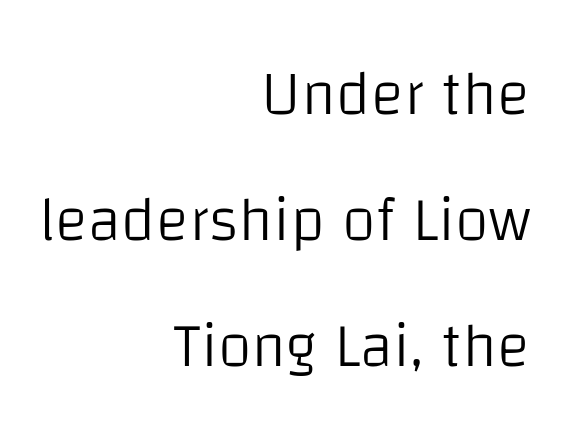
The image shows 62 px light sans-serif type, upright; set right-aligned, loose line spacing (2.03x), normal letter spacing, not underlined; low stroke contrast and a large x-height.
